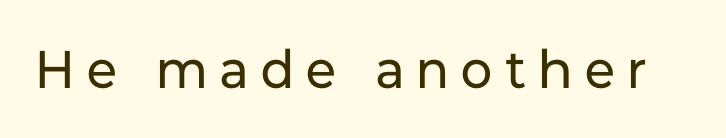
Q: Is the text bold? A: No.
Q: Is the text italic (slanted)? A: No, it is upright.
Q: Is the typeface a serif or a sans-serif typeface? A: Sans-serif.
Q: Is the text underlined? A: No.
Q: Is the spacing between letters normal or unusually wide? A: Unusually wide.
Q: Width (condensed, normal, or wide)? A: Normal.
Q: Stroke contrast? A: Low.
Q: x-height? A: Medium.
Q: Monospaced? A: No.
